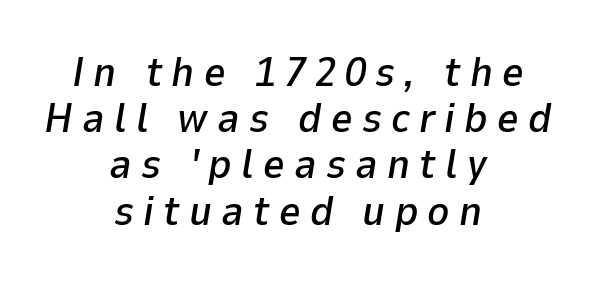
Q: Is the text italic (slanted)? A: Yes, it leans right by about 9 degrees.
Q: Is the text underlined? A: No.
Q: How is the paragraph aligned? A: Centered.
Q: Is the spacing between letters normal or unusually wide? A: Unusually wide.
Q: Is the spacing between lines tight, normal or loose? A: Tight.
Q: Width (condensed, normal, or wide)? A: Normal.
Q: Stroke contrast? A: Low.
Q: x-height? A: Medium.
Q: Monospaced? A: No.
